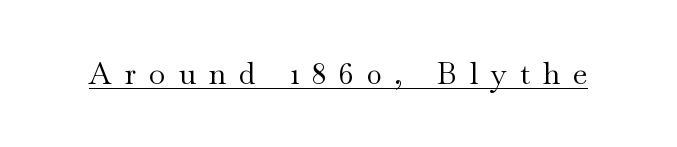
Q: Is the text bold? A: No.
Q: Is the text italic (slanted)? A: No, it is upright.
Q: Is the typeface a serif or a sans-serif typeface? A: Serif.
Q: Is the text underlined? A: Yes.
Q: Is the spacing between letters normal or unusually wide? A: Unusually wide.
Q: Width (condensed, normal, or wide)? A: Wide.
Q: Stroke contrast? A: Medium.
Q: x-height? A: Small.
Q: Monospaced? A: No.
